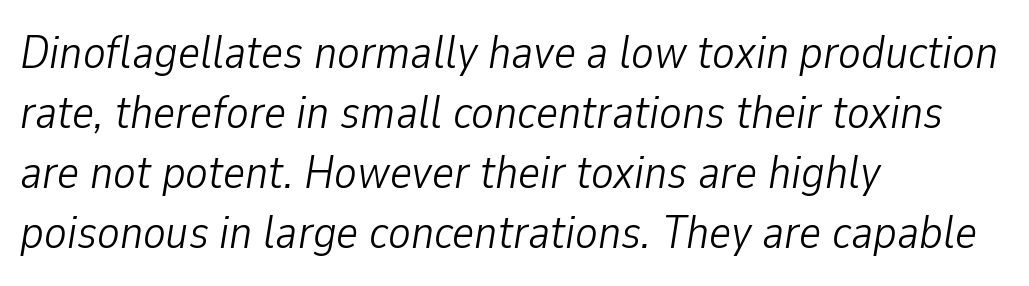
{"italic": "yes", "lean": "right", "slant_degrees": 9, "bold": "no", "weight": "light", "width": "condensed", "stroke_contrast": "low", "x_height": "medium", "monospaced": "no", "underline": "no", "align": "left", "line_spacing": "normal", "line_spacing_ratio": 1.28, "letter_spacing": "normal", "letter_spacing_em": 0.0, "glyph_px": 47}
